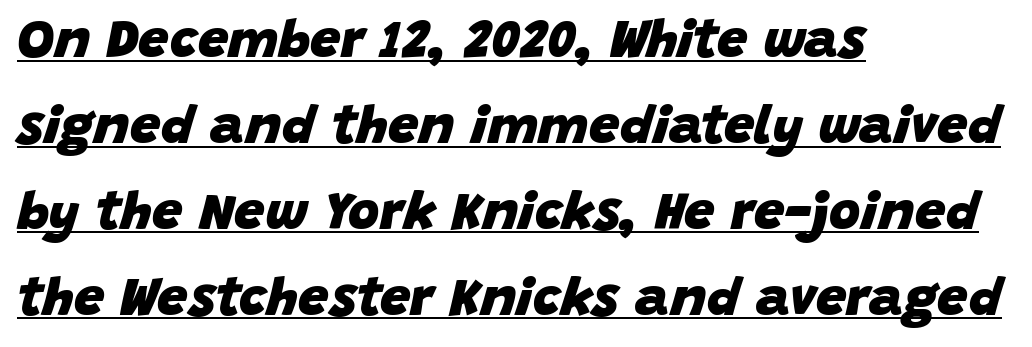
Varying glyph widths throughout — classic text-font behaviour. There is no visible air inserted between adjacent glyphs. Beneath each row of characters lies a ruled line. This is oblique type, the kind used for emphasis or titles.
